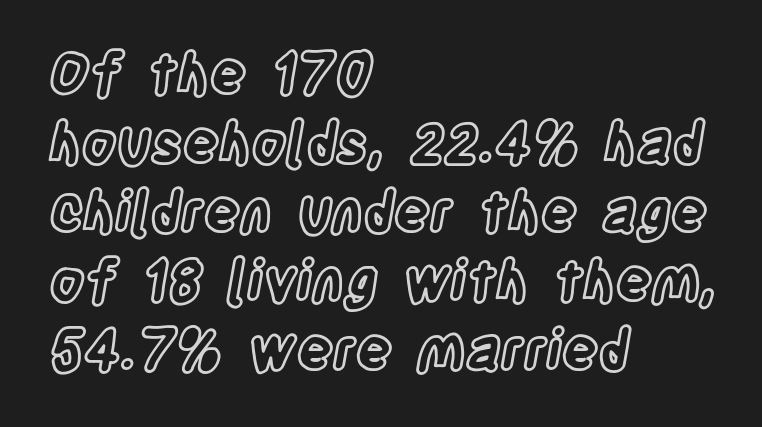
The rendering keeps characters at their native spacing. Letters rest on an invisible, unmarked baseline. Line beginnings align vertically; line endings do not. The face used here is proportionally spaced, like ordinary book or web type.
